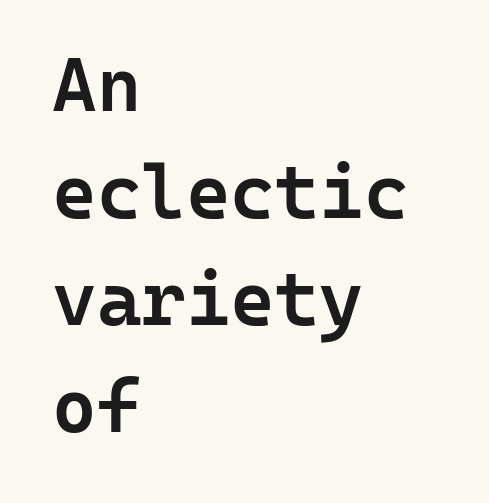
Q: Is the text bold? A: Semi-bold.
Q: Is the text italic (slanted)? A: No, it is upright.
Q: Is the typeface a serif or a sans-serif typeface? A: Sans-serif.
Q: Is the text underlined? A: No.
Q: How is the paragraph aligned? A: Left-aligned.
Q: Is the spacing between letters normal or unusually wide? A: Normal.
Q: Is the spacing between lines tight, normal or loose? A: Normal.
Q: Width (condensed, normal, or wide)? A: Normal.
Q: Stroke contrast? A: Low.
Q: x-height? A: Medium.
Q: Monospaced? A: Yes.
